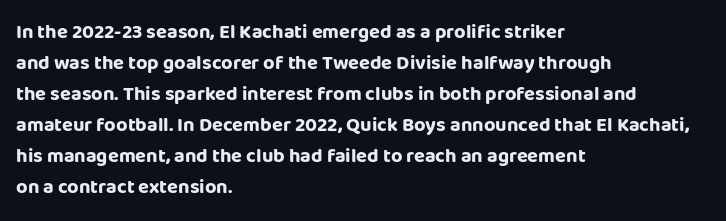
Q: Is the text bold? A: Yes.
Q: Is the text italic (slanted)? A: No, it is upright.
Q: Is the text underlined? A: No.
Q: How is the paragraph aligned? A: Left-aligned.
Q: Is the spacing between letters normal or unusually wide? A: Normal.
Q: Is the spacing between lines tight, normal or loose? A: Normal.
